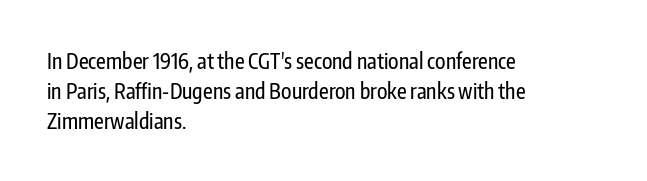
The image shows 21 px text type, upright; set left-aligned, normal line spacing (1.42x), normal letter spacing, not underlined.
